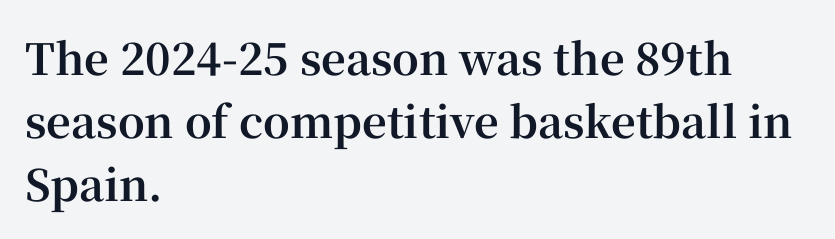
The image shows 43 px bold serif type, upright; set left-aligned, normal line spacing (1.46x), normal letter spacing, not underlined; high stroke contrast and a medium x-height.
